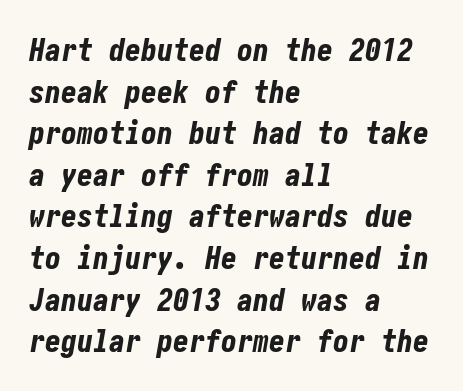
The face used here is rendered with its standard letterfit. Descender tails drop into unmarked territory. Compared with typical paragraphs, the rows here are spaced about the same. These lines carry a lot of weight — the face is fully bold. Yep, that's italic — everything's leaning. Does the copy run flush right? No — it runs flush left.
